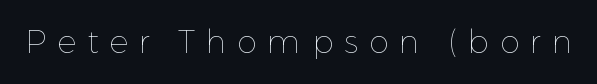
The image shows 32 px thin type, upright; set unusually wide letter spacing (+0.34 em), not underlined; low stroke contrast and a medium x-height.
